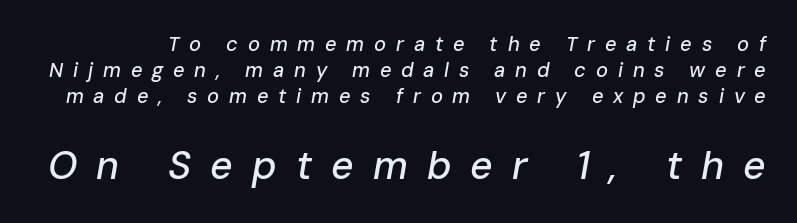
{"italic": "yes", "lean": "right", "slant_degrees": 10, "width": "normal", "stroke_contrast": "low", "x_height": "medium", "monospaced": "no", "underline": "no", "line_spacing": "normal", "line_spacing_ratio": 1.29, "letter_spacing": "wide", "letter_spacing_em": 0.49, "larger_block": "second", "size_ratio": 1.95, "glyph_px": 39}
